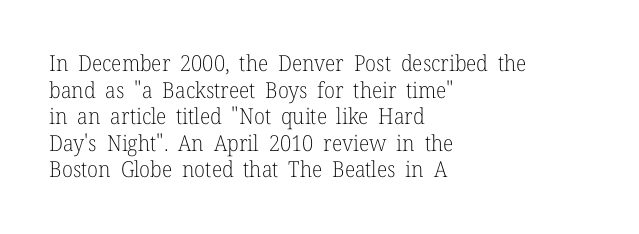
The face used here is rendered with its standard letterfit. The rag falls on the right side of this text block. The typeface has the unassuming heft of standard copy or less. Italic: no, the glyphs are upright roman.
